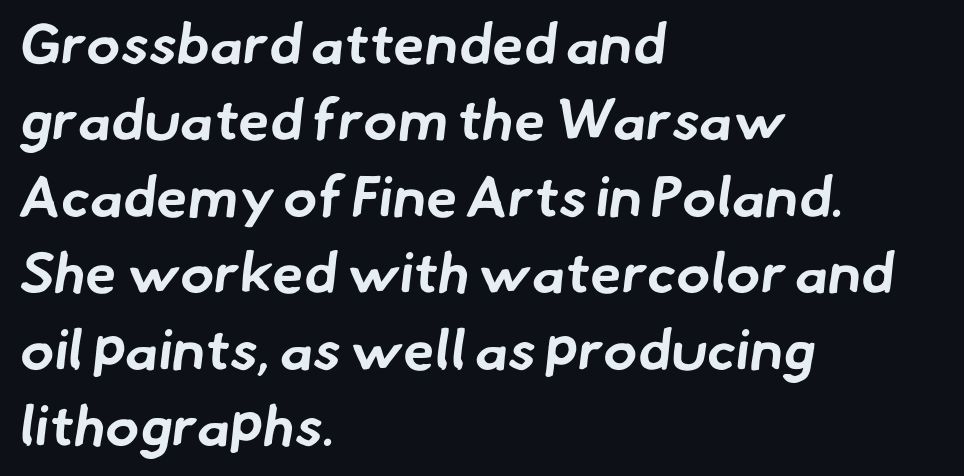
{"serif": "no", "bold": "yes", "weight": "bold", "width": "normal", "stroke_contrast": "low", "x_height": "small", "monospaced": "no", "underline": "no", "align": "left", "line_spacing": "normal", "line_spacing_ratio": 1.34, "letter_spacing": "normal", "letter_spacing_em": 0.0, "glyph_px": 57}
